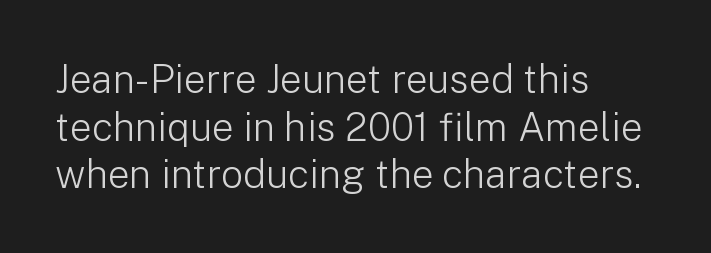
{"serif": "no", "italic": "no", "bold": "no", "weight": "light", "width": "normal", "stroke_contrast": "low", "x_height": "medium", "monospaced": "no", "underline": "no", "align": "left", "line_spacing_ratio": 1.22, "letter_spacing": "normal", "letter_spacing_em": 0.0, "glyph_px": 39}
